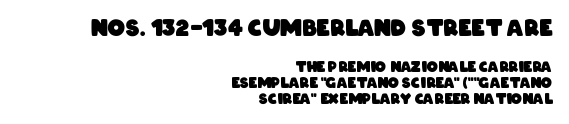
This block would grow much taller if given ordinary leading; it's compressed now. Tracking here is standard; glyphs follow each other at the usual distance. Of the two passages, the one on top uses the larger point size. The glyphs are unaccompanied by any horizontal stroke below them. Summary of weight: heavy, a full bold. One-word summary of the alignment: right.
